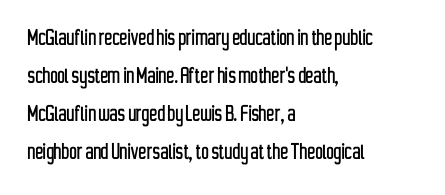
Vertical strokes here are truly vertical. Inter-character spacing is left at the font's built-in metrics. Beneath every word, the page is bare. The typesetter chose a ragged-right arrangement here. Quick note: interline space is typical.
